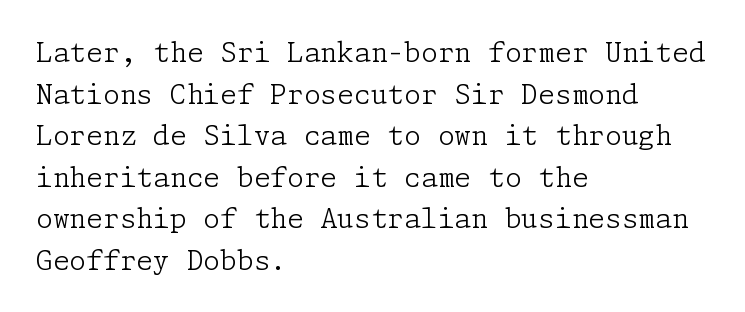
The image shows 27 px text type, upright; set left-aligned, normal line spacing (1.54x), normal letter spacing, not underlined.
